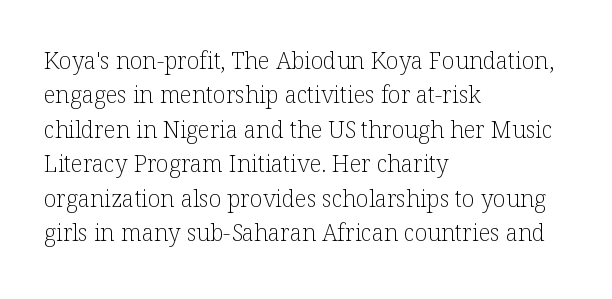
Observe the ordinary spacing: letters are neighbours, not strangers. Only glyphs here, with clear space below each row. Honestly, the row spacing looks completely unremarkable. No letter is thick-stroked: the sample isn't bold.
